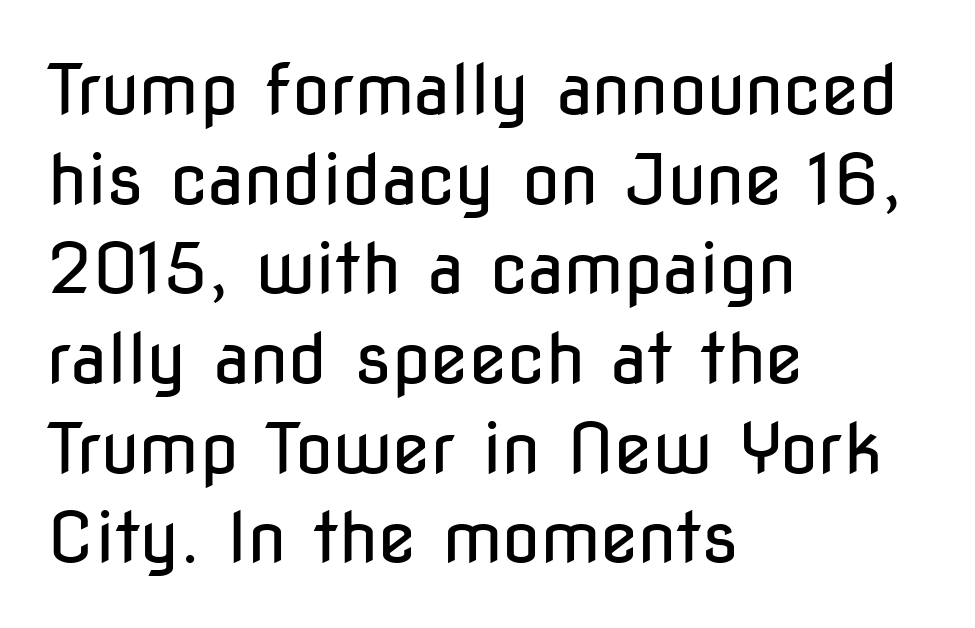
{"serif": "no", "italic": "no", "bold": "no", "weight": "regular", "width": "condensed", "stroke_contrast": "low", "x_height": "medium", "monospaced": "no", "underline": "no", "align": "left", "line_spacing": "normal", "line_spacing_ratio": 1.3, "letter_spacing": "normal", "letter_spacing_em": 0.0, "glyph_px": 69}
